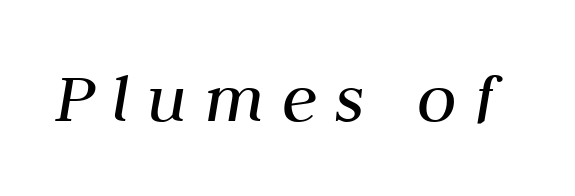
The letters advance in unequal steps, a hallmark of proportional type. Underline: absent. Compared with typical body copy, the letter spacing here is much looser. Counters stay open thanks to moderate or lighter strokes. If you drew a line through each stem, it would be angled.
